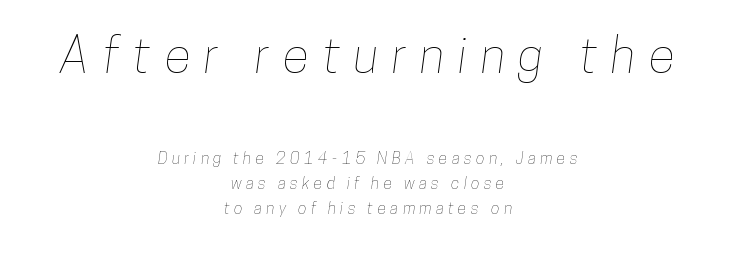
Q: Is the text underlined? A: No.
Q: How is the paragraph aligned? A: Centered.
Q: Is the spacing between letters normal or unusually wide? A: Unusually wide.
Q: Is the spacing between lines tight, normal or loose? A: Normal.
Q: Which block of text is set in a larger size, the first (top) or the second (bottom)? A: The first (top) one.
Q: Width (condensed, normal, or wide)? A: Condensed.
Q: Stroke contrast? A: Low.
Q: x-height? A: Medium.
Q: Monospaced? A: No.
